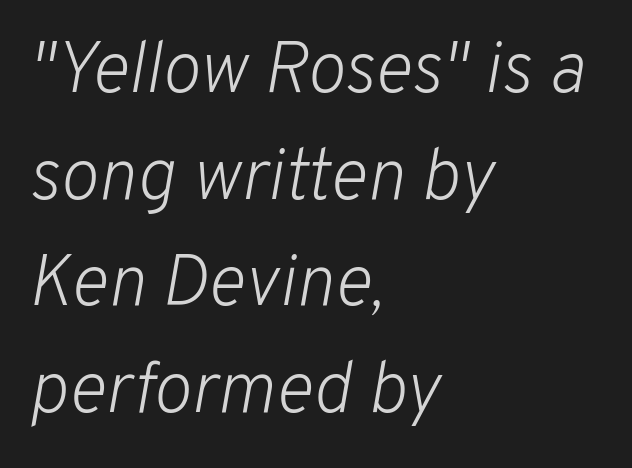
The image shows 72 px light type, italic (leaning right); set left-aligned, normal line spacing (1.48x), normal letter spacing, not underlined; low stroke contrast and a medium x-height.
